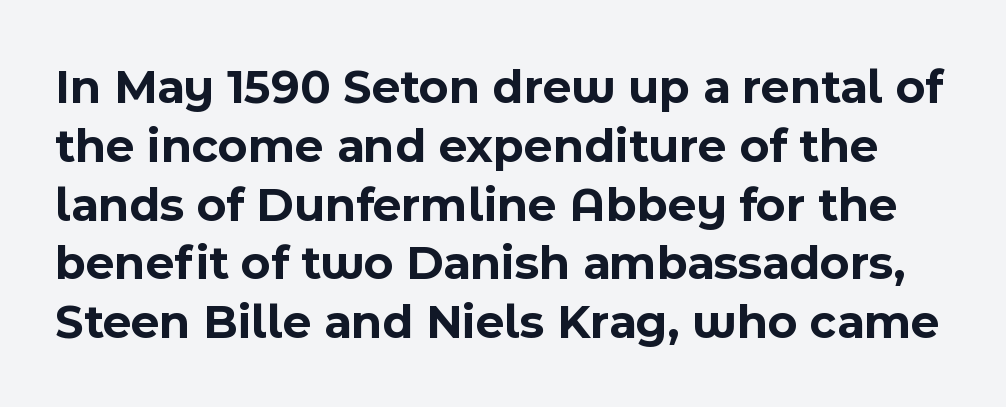
The image shows 49 px bold sans-serif type, upright; set line spacing 1.2x, normal letter spacing, not underlined; a medium x-height.
